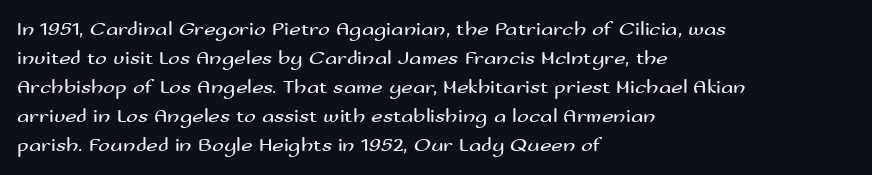
Beneath every word, the page is bare. Stems here are at most as thick as an everyday book face. When letters stand straight like this, we call the style roman or upright. This rendering leaves character spacing at its baseline value. The rendering uses a moderate line-height, typical for paragraphs.
